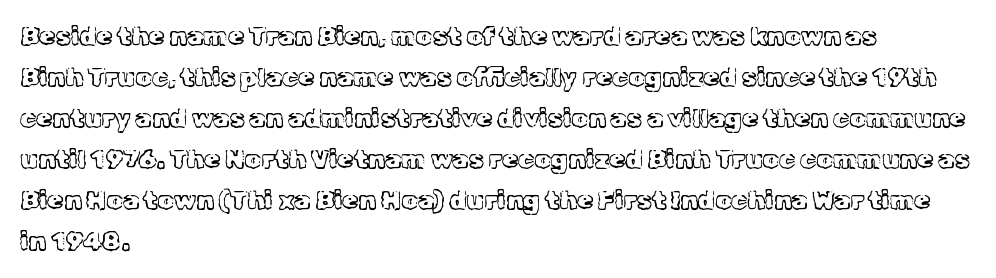
The image shows 26 px text type, upright; set left-aligned, normal line spacing (1.58x), normal letter spacing, not underlined.
